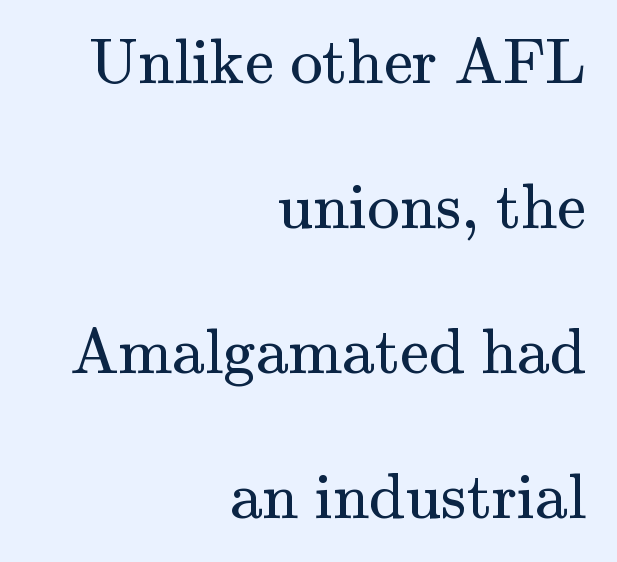
{"serif": "yes", "italic": "no", "bold": "no", "weight": "regular", "width": "normal", "stroke_contrast": "medium", "x_height": "small", "monospaced": "no", "underline": "no", "align": "right", "line_spacing": "loose", "line_spacing_ratio": 2.23, "letter_spacing": "normal", "letter_spacing_em": 0.0, "glyph_px": 65}
